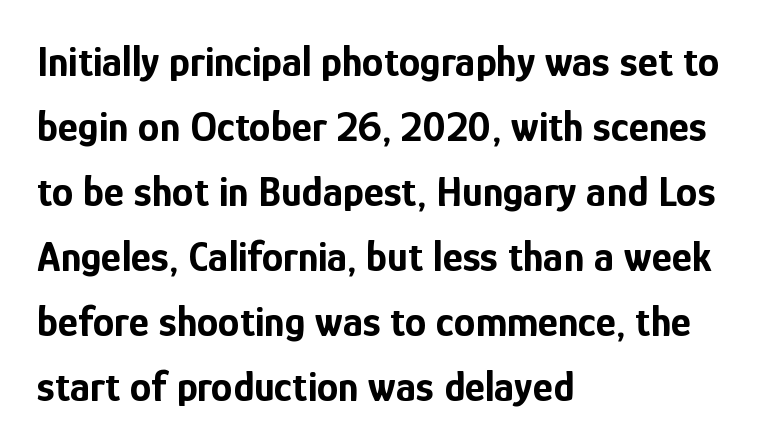
The image shows 43 px bold, condensed sans-serif type, upright; set left-aligned, normal line spacing (1.51x), normal letter spacing, not underlined; low stroke contrast and a medium x-height.
